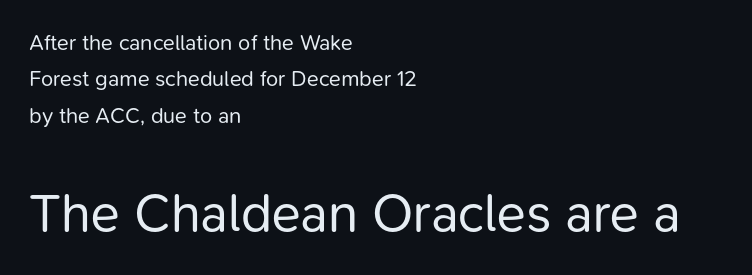
Q: Is the text bold? A: No.
Q: Is the text italic (slanted)? A: No, it is upright.
Q: Is the typeface a serif or a sans-serif typeface? A: Sans-serif.
Q: Is the text underlined? A: No.
Q: How is the paragraph aligned? A: Left-aligned.
Q: Is the spacing between letters normal or unusually wide? A: Normal.
Q: Is the spacing between lines tight, normal or loose? A: Normal.
Q: Which block of text is set in a larger size, the first (top) or the second (bottom)? A: The second (bottom) one.
Q: Width (condensed, normal, or wide)? A: Normal.
Q: Stroke contrast? A: Low.
Q: x-height? A: Medium.
Q: Monospaced? A: No.
